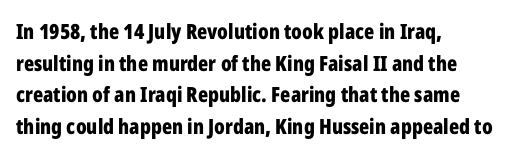
This is roman type, the default non-slanted kind. Observe the ordinary spacing: letters are neighbours, not strangers. The space between consecutive lines is moderate. Leftover space on each line is placed entirely after the last word. The string is rendered with underlining switched off. What weight is shown? A full bold with thick strokes.
